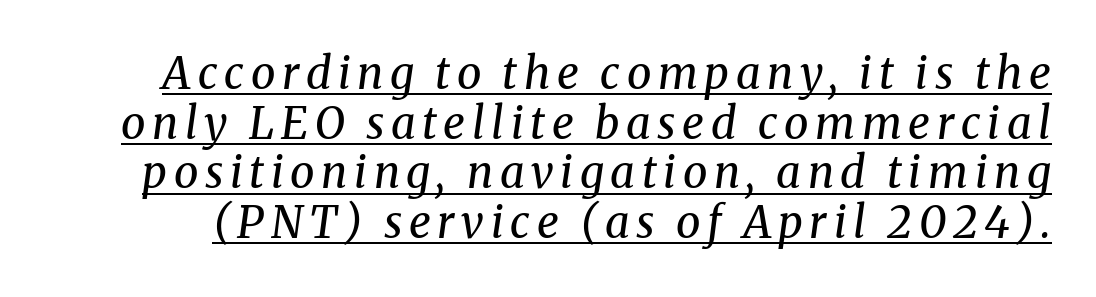
Students, observe the line beneath the letters — that is underlining. There's an unmistakable incline to the writing here. You could not count columns in this text — the font is proportionally spaced. What kind of face is this? One with serifs. The typesetting does not lean heavy: it is not bold.
